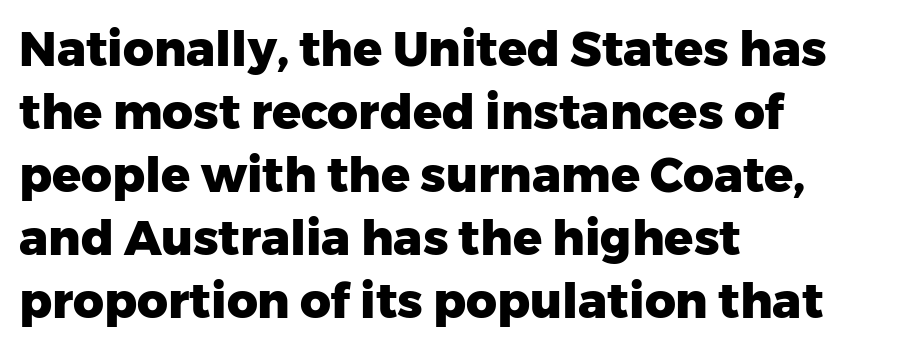
The image shows 48 px heavy sans-serif type, upright; set left-aligned, normal line spacing (1.31x), normal letter spacing, not underlined; low stroke contrast and a medium x-height.
